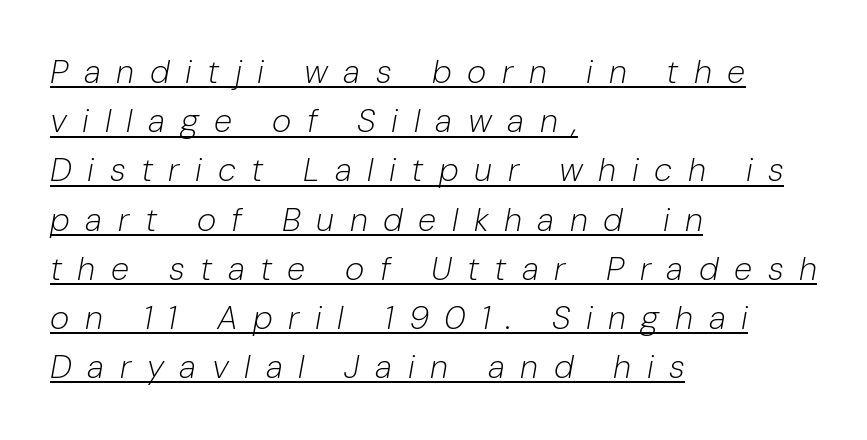
Q: Is the text bold? A: No.
Q: Is the text italic (slanted)? A: Yes, it leans right by about 10 degrees.
Q: Is the text underlined? A: Yes.
Q: How is the paragraph aligned? A: Left-aligned.
Q: Is the spacing between letters normal or unusually wide? A: Unusually wide.
Q: Is the spacing between lines tight, normal or loose? A: Normal.
Q: Width (condensed, normal, or wide)? A: Normal.
Q: Stroke contrast? A: Low.
Q: x-height? A: Medium.
Q: Monospaced? A: No.
